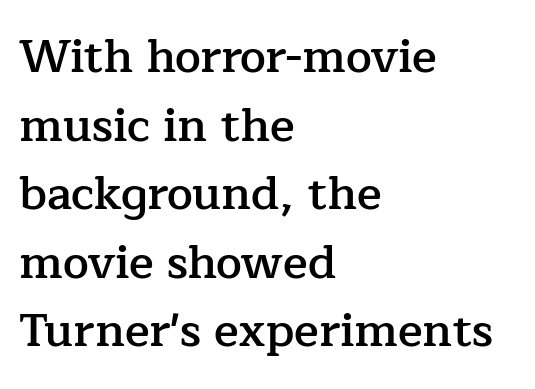
Q: Is the text bold? A: Semi-bold.
Q: Is the text italic (slanted)? A: No, it is upright.
Q: Is the typeface a serif or a sans-serif typeface? A: Serif.
Q: Is the text underlined? A: No.
Q: How is the paragraph aligned? A: Left-aligned.
Q: Is the spacing between letters normal or unusually wide? A: Normal.
Q: Is the spacing between lines tight, normal or loose? A: Normal.
Q: Width (condensed, normal, or wide)? A: Normal.
Q: Stroke contrast? A: Low.
Q: x-height? A: Medium.
Q: Monospaced? A: No.
